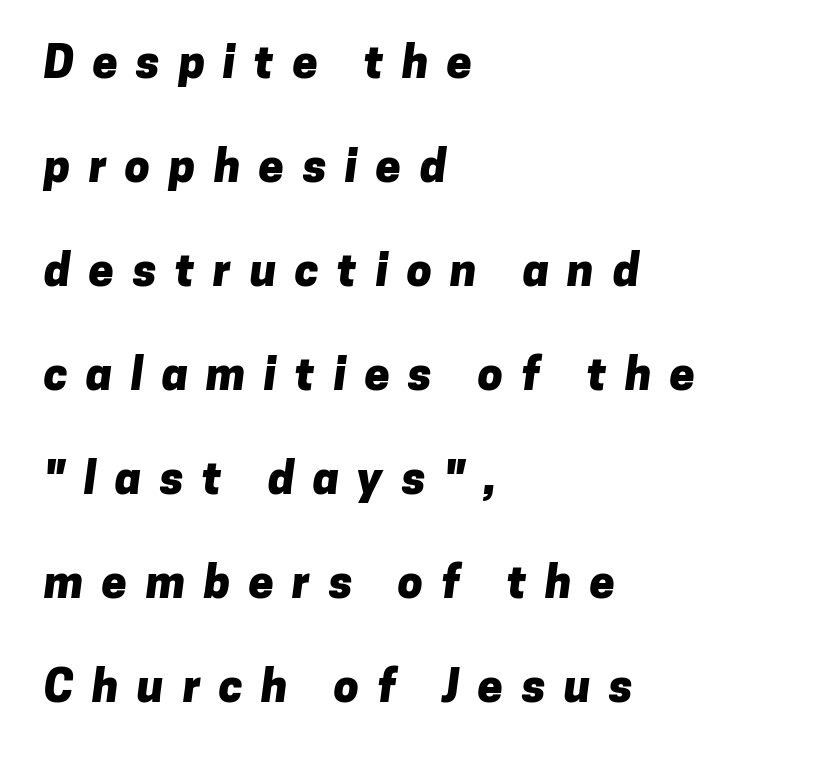
{"serif": "no", "bold": "yes", "weight": "heavy", "width": "normal", "stroke_contrast": "low", "x_height": "medium", "monospaced": "no", "underline": "no", "align": "left", "line_spacing": "loose", "line_spacing_ratio": 2.31, "letter_spacing": "wide", "letter_spacing_em": 0.41, "glyph_px": 45}
